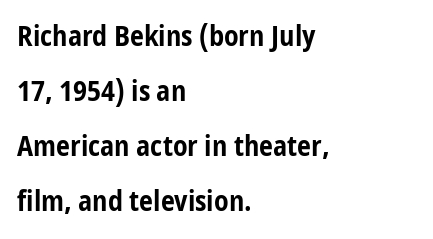
Q: Is the text bold? A: Yes.
Q: Is the text italic (slanted)? A: No, it is upright.
Q: Is the typeface a serif or a sans-serif typeface? A: Sans-serif.
Q: Is the text underlined? A: No.
Q: How is the paragraph aligned? A: Left-aligned.
Q: Is the spacing between letters normal or unusually wide? A: Normal.
Q: Is the spacing between lines tight, normal or loose? A: Loose.
Q: Width (condensed, normal, or wide)? A: Condensed.
Q: Stroke contrast? A: Low.
Q: x-height? A: Medium.
Q: Monospaced? A: No.
